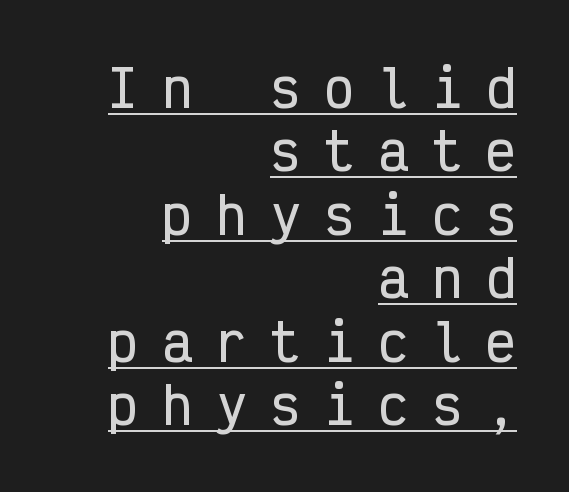
Q: Is the text italic (slanted)? A: No, it is upright.
Q: Is the typeface a serif or a sans-serif typeface? A: Sans-serif.
Q: Is the text underlined? A: Yes.
Q: How is the paragraph aligned? A: Right-aligned.
Q: Is the spacing between letters normal or unusually wide? A: Unusually wide.
Q: Is the spacing between lines tight, normal or loose? A: Normal.
Q: Width (condensed, normal, or wide)? A: Condensed.
Q: Stroke contrast? A: Low.
Q: x-height? A: Medium.
Q: Monospaced? A: Yes.
